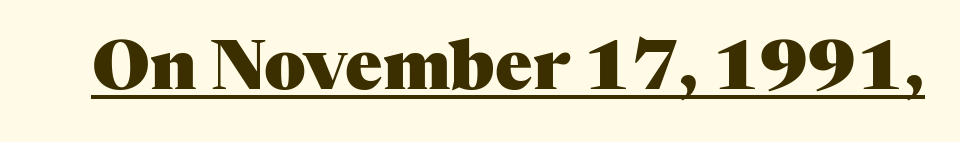
The image shows 69 px heavy serif type, upright; set normal letter spacing, underlined; medium stroke contrast and a medium x-height.
